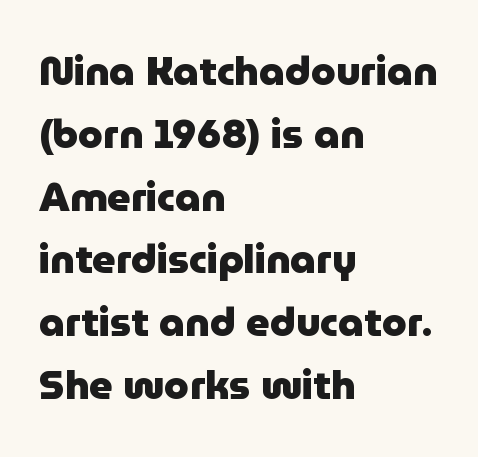
Heavy, bold letterforms. A student would call this left alignment; a typographer would say flush left, rag right. Check under the words: just untouched page. The typeface chosen for these lines omits serifs. A typesetter would call this proportional, since set widths differ per character.
